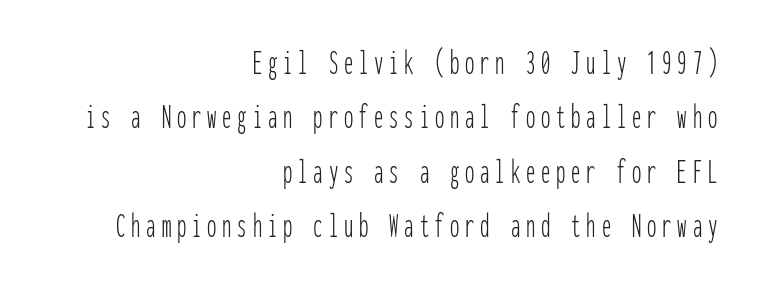
{"serif": "no", "italic": "no", "bold": "no", "weight": "thin", "width": "condensed", "stroke_contrast": "low", "x_height": "medium", "monospaced": "yes", "underline": "no", "align": "right", "line_spacing": "normal", "line_spacing_ratio": 1.47, "glyph_px": 37}
